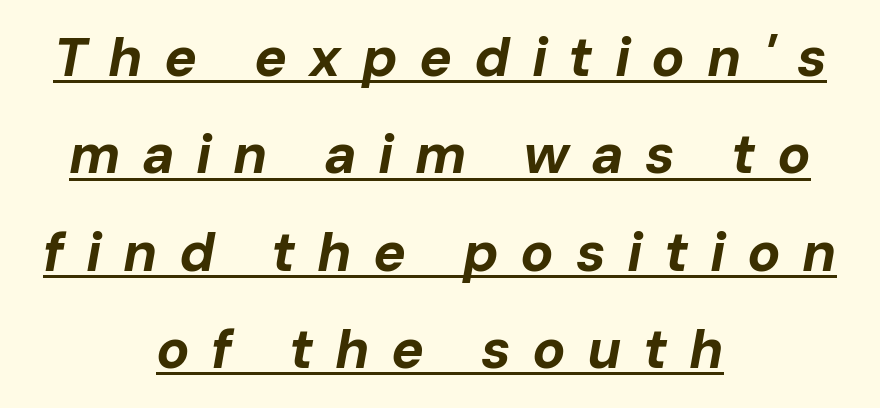
The typesetter chose a symmetrical, centered arrangement here. The sample has been set heavy, in full bold. Think of a printed novel: that variable character pitch is what you see here. Students, observe the line beneath the letters — that is underlining.
